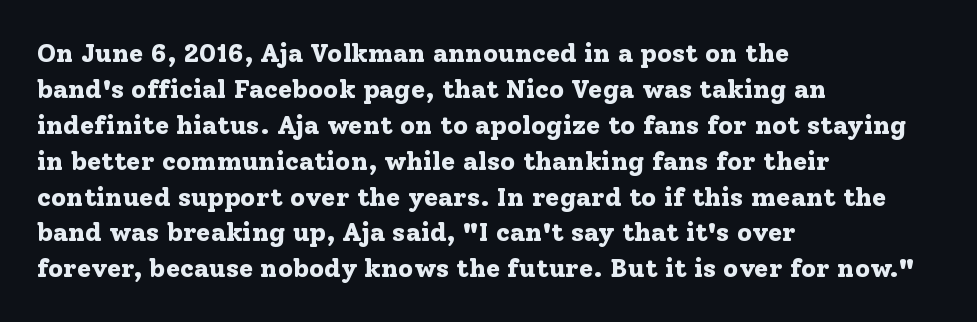
{"italic": "no", "bold": "yes", "underline": "no", "align": "left", "line_spacing": "normal", "line_spacing_ratio": 1.38, "letter_spacing": "normal", "letter_spacing_em": 0.0, "glyph_px": 26}
